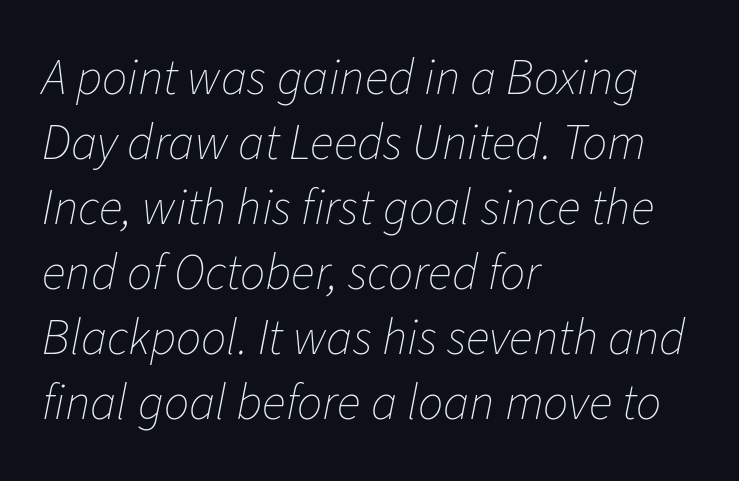
Inter-character spacing is left at the font's built-in metrics. Anything drawn beneath the words? Only blank space. Stroke mass is kept to a normal reading level or below. Proportional: the letters do not fall into vertical columns.
